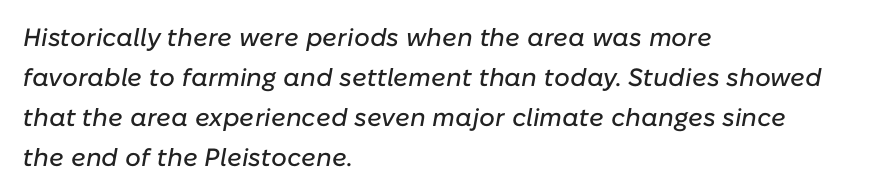
Left-aligned paragraph, ragged on the right. The passage shown leans; its letterforms are oblique. Quick note: underline off. Summary of vertical rhythm: regular, with standard interline spacing. This rendering leaves character spacing at its baseline value.
